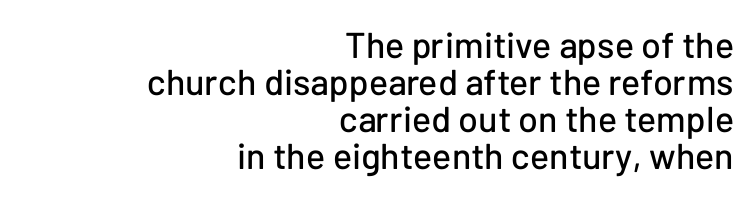
Leftover space on each line is placed entirely before the opening word. Students, note that the glyphs here touch the page at normal intervals. Interline gaps are noticeably narrow in this sample. Bare-footed words on every line. A typesetter would call this proportional, since set widths differ per character.
